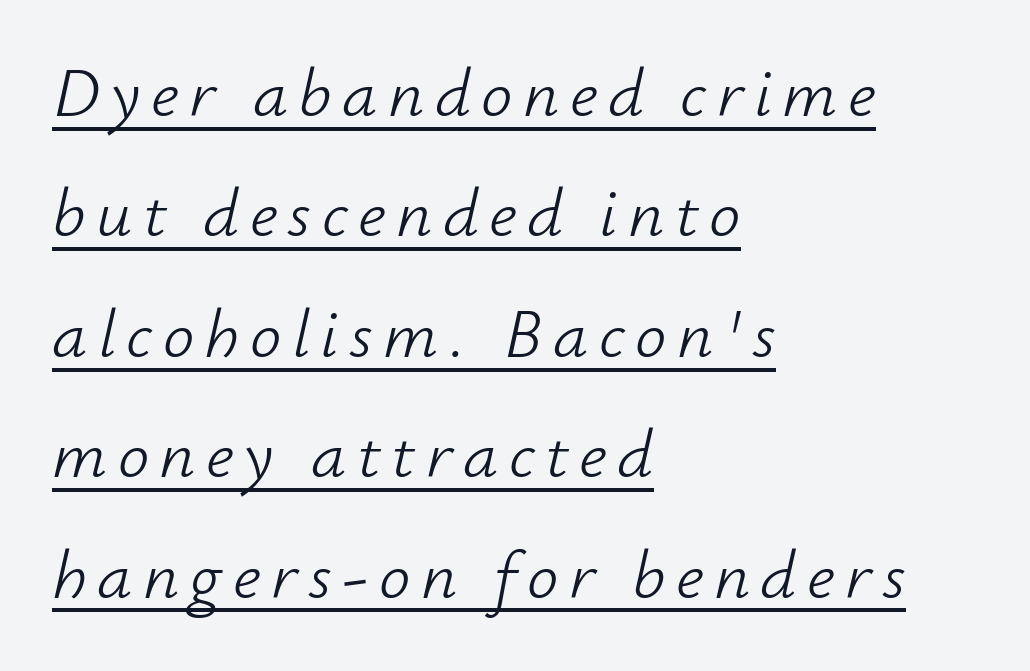
The paragraph has a hard left edge and a soft right edge. Decoration check: the copy is underlined. The passage shown is typed in a proportional face where columns would drift. These lines were composed using italics. Vertical stems look standard width or narrower in stroke.
